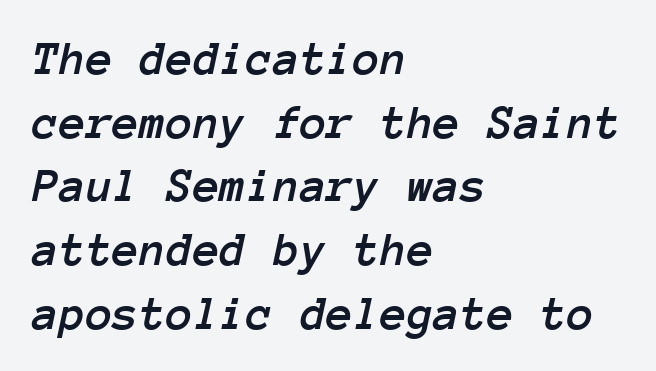
Q: Is the text italic (slanted)? A: Yes, it leans right by about 12 degrees.
Q: Is the text underlined? A: No.
Q: How is the paragraph aligned? A: Left-aligned.
Q: Is the spacing between letters normal or unusually wide? A: Normal.
Q: Is the spacing between lines tight, normal or loose? A: Normal.
Q: Width (condensed, normal, or wide)? A: Normal.
Q: Stroke contrast? A: Low.
Q: x-height? A: Medium.
Q: Monospaced? A: Yes.
